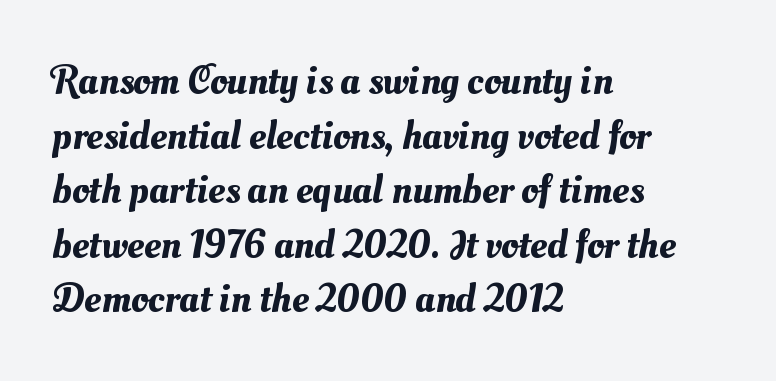
{"width": "normal", "stroke_contrast": "medium", "x_height": "small", "monospaced": "no", "underline": "no", "align": "left", "line_spacing": "normal", "line_spacing_ratio": 1.33, "letter_spacing": "normal", "letter_spacing_em": 0.0, "glyph_px": 41}
